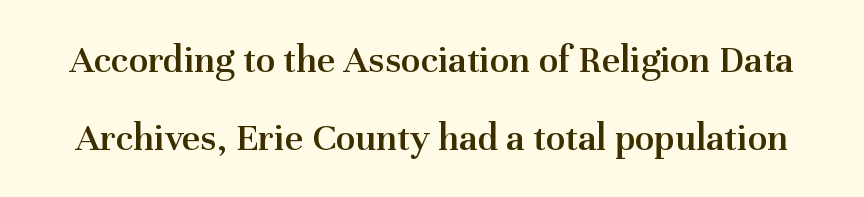
{"serif": "yes", "italic": "no", "bold": "semi", "weight": "semibold", "width": "normal", "stroke_contrast": "medium", "x_height": "medium", "monospaced": "no", "underline": "no", "line_spacing": "loose", "line_spacing_ratio": 1.94, "letter_spacing": "normal", "letter_spacing_em": 0.0, "glyph_px": 40}
